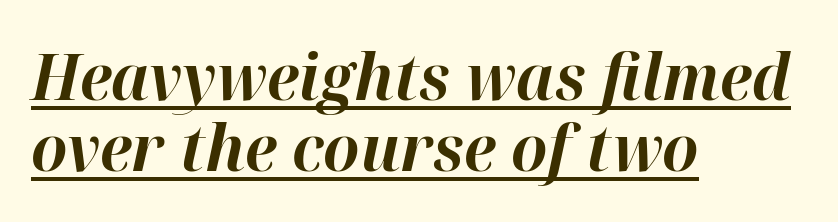
{"italic": "yes", "lean": "right", "slant_degrees": 12, "bold": "yes", "weight": "bold", "width": "normal", "stroke_contrast": "high", "x_height": "medium", "monospaced": "no", "underline": "yes", "align": "left", "line_spacing": "tight", "line_spacing_ratio": 1.11, "letter_spacing": "normal", "letter_spacing_em": 0.0, "glyph_px": 64}
